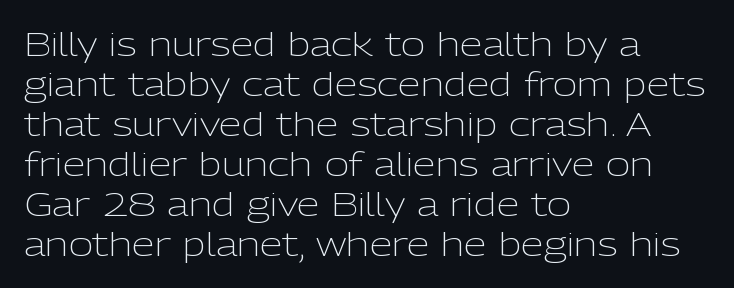
Stroke thickness stays within the range of a standard reading face or lighter. Lines of text with bare space underneath. The setting favours the left margin, as ordinary paragraphs usually do. Notice how the stems are strictly vertical — no italics here.
